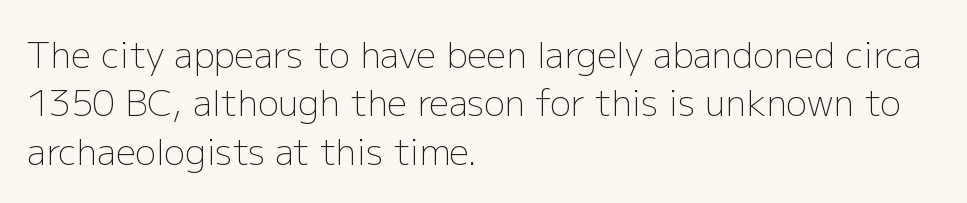
{"serif": "no", "italic": "no", "bold": "no", "weight": "light", "width": "normal", "stroke_contrast": "low", "x_height": "medium", "monospaced": "no", "underline": "no", "align": "left", "line_spacing": "normal", "line_spacing_ratio": 1.38, "letter_spacing": "normal", "letter_spacing_em": 0.0, "glyph_px": 35}
